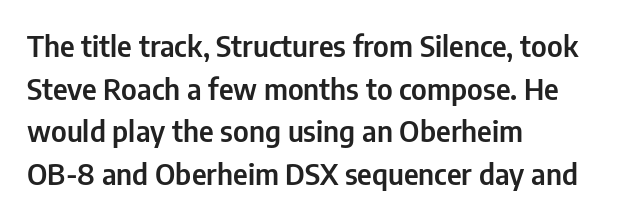
This sample keeps an unexceptional amount of space between lines. Words float on clear page, feet unadorned. The lettering holds an erect, upright posture throughout. The passage shown is typed in a proportional face where columns would drift. Where is the straight margin? On the left. Font category for this specimen: sans-serif.
